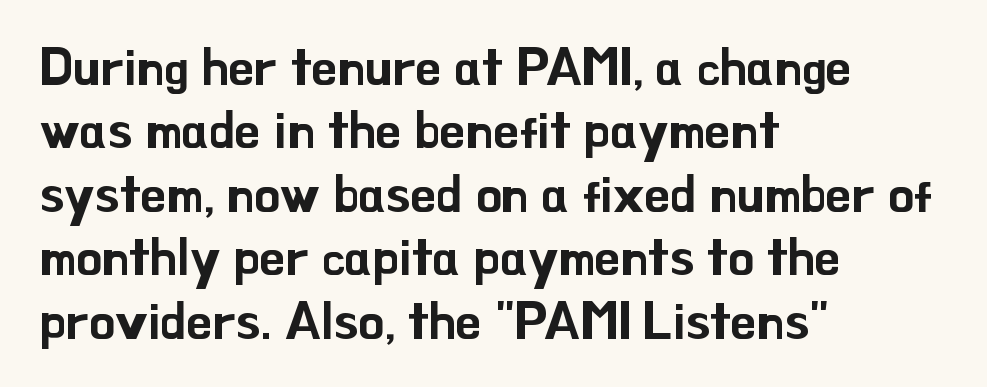
{"serif": "no", "italic": "no", "width": "normal", "stroke_contrast": "low", "x_height": "small", "monospaced": "no", "underline": "no", "align": "left", "line_spacing_ratio": 1.22, "letter_spacing": "normal", "letter_spacing_em": 0.0, "glyph_px": 52}
